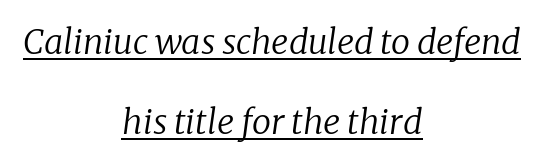
The lines are spread far apart with generous leading. Casual observation: everything's sitting right in the middle. Spacing verdict: proportional, widths tailored to each character. Posture: slanted. Is this a sans? No — the strokes have serifs. Does extra space separate the letters? No, they use regular spacing.
